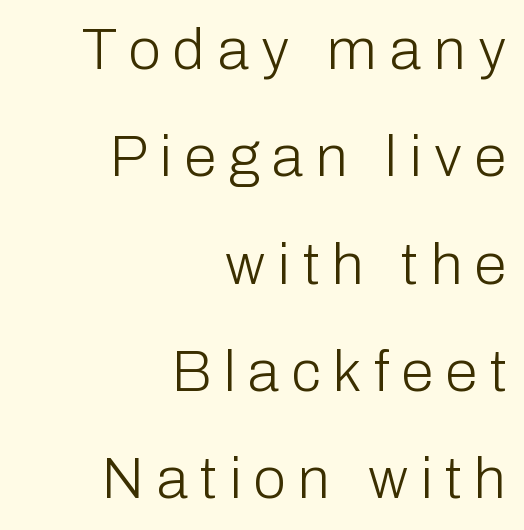
Letters rest on an invisible, unmarked baseline. Characters remain perfectly vertical along every line. Spacing verdict: proportional, widths tailored to each character. The passage shown has open, widely tracked lettering throughout.
